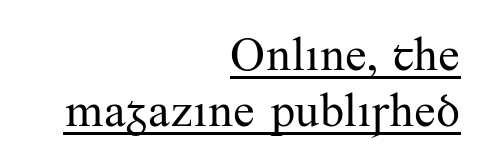
The image shows 48 px regular-weight serif type, upright; set right-aligned, line spacing 1.17x, normal letter spacing, underlined; medium stroke contrast and a small x-height.
